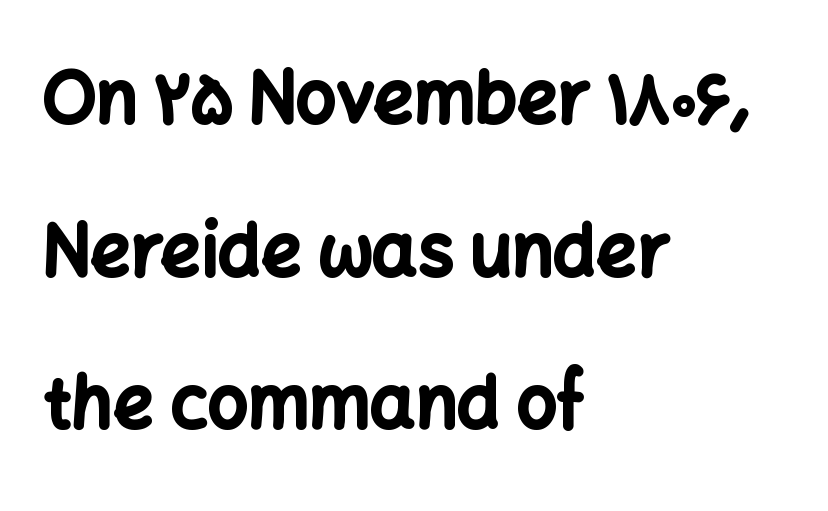
{"serif": "no", "italic": "no", "bold": "yes", "weight": "bold", "width": "normal", "stroke_contrast": "low", "x_height": "medium", "monospaced": "no", "underline": "no", "align": "left", "line_spacing": "loose", "line_spacing_ratio": 2.15, "letter_spacing": "normal", "letter_spacing_em": 0.0, "glyph_px": 71}
